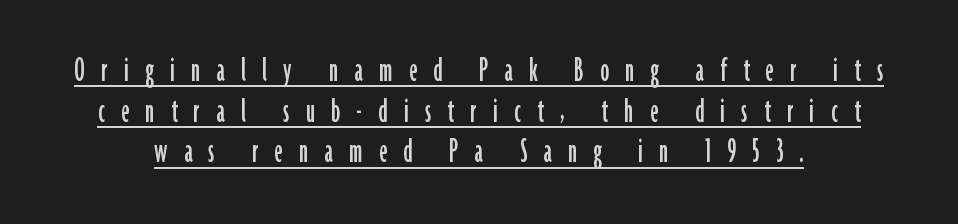
Q: Is the text italic (slanted)? A: No, it is upright.
Q: Is the typeface a serif or a sans-serif typeface? A: Sans-serif.
Q: Is the text underlined? A: Yes.
Q: Is the spacing between letters normal or unusually wide? A: Unusually wide.
Q: Is the spacing between lines tight, normal or loose? A: Tight.
Q: Width (condensed, normal, or wide)? A: Condensed.
Q: Stroke contrast? A: Low.
Q: x-height? A: Medium.
Q: Monospaced? A: No.
